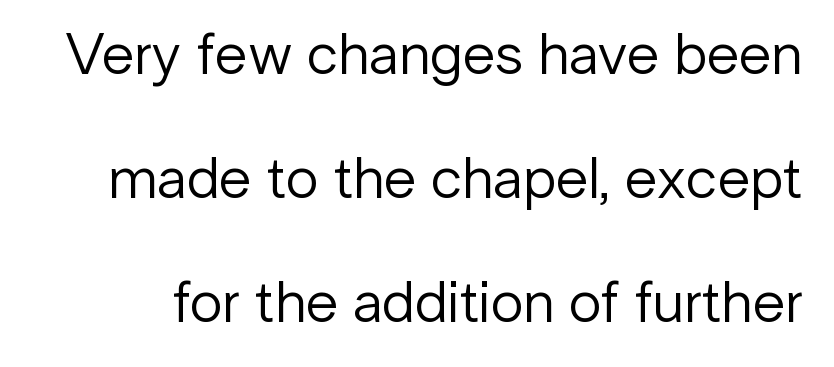
{"serif": "no", "italic": "no", "bold": "no", "weight": "regular", "width": "normal", "stroke_contrast": "low", "x_height": "medium", "monospaced": "no", "underline": "no", "line_spacing": "loose", "line_spacing_ratio": 2.1, "letter_spacing": "normal", "letter_spacing_em": 0.0, "glyph_px": 59}
